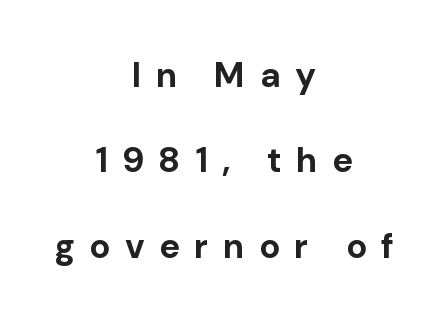
Q: Is the text bold? A: Yes.
Q: Is the text italic (slanted)? A: No, it is upright.
Q: Is the typeface a serif or a sans-serif typeface? A: Sans-serif.
Q: Is the text underlined? A: No.
Q: How is the paragraph aligned? A: Centered.
Q: Is the spacing between letters normal or unusually wide? A: Unusually wide.
Q: Is the spacing between lines tight, normal or loose? A: Loose.
Q: Width (condensed, normal, or wide)? A: Normal.
Q: Stroke contrast? A: Low.
Q: x-height? A: Medium.
Q: Monospaced? A: No.
